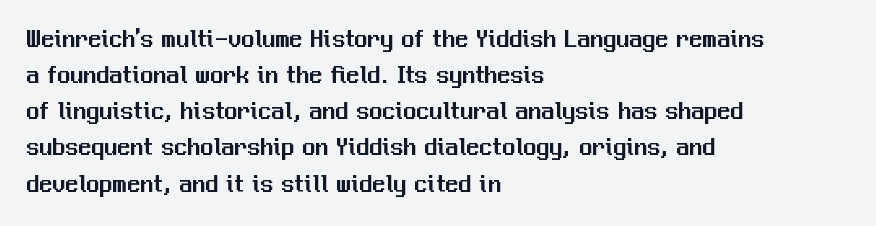
{"italic": "no", "underline": "no", "align": "left", "line_spacing": "normal", "line_spacing_ratio": 1.39, "letter_spacing": "normal", "letter_spacing_em": 0.0, "glyph_px": 26}
